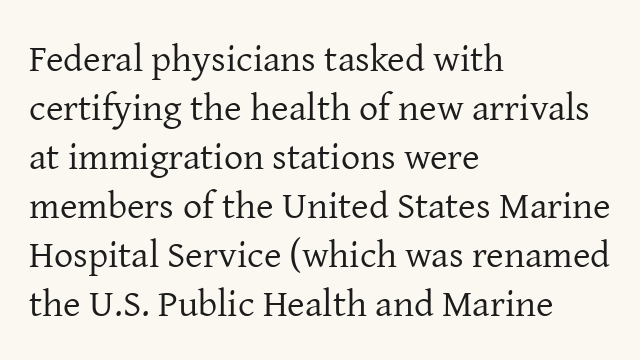
What's the leading like? Ordinary, nothing unusual. Beneath every word, the page is bare. Observe the serifs anchoring each vertical stroke in this sample. Character widths vary here, with narrow letters taking less room than wide ones. The horizontal fit of the characters is conventional and even.
